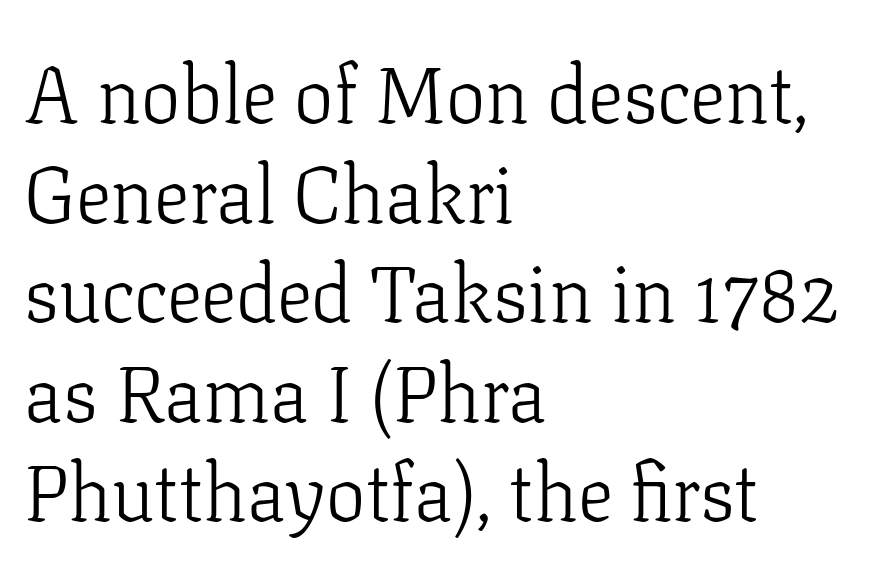
The image shows 79 px light serif type, upright; set left-aligned, normal line spacing (1.26x), normal letter spacing, not underlined; low stroke contrast and a medium x-height.
